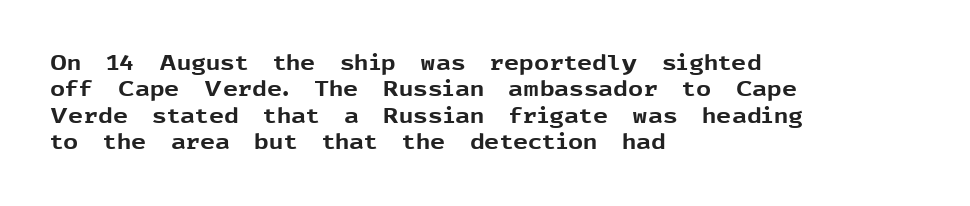
What weight is shown? A full bold with thick strokes. The lettering holds an erect, upright posture throughout. Plain, unruled lines of type. The rendering keeps characters at their native spacing. Leading: standard.
